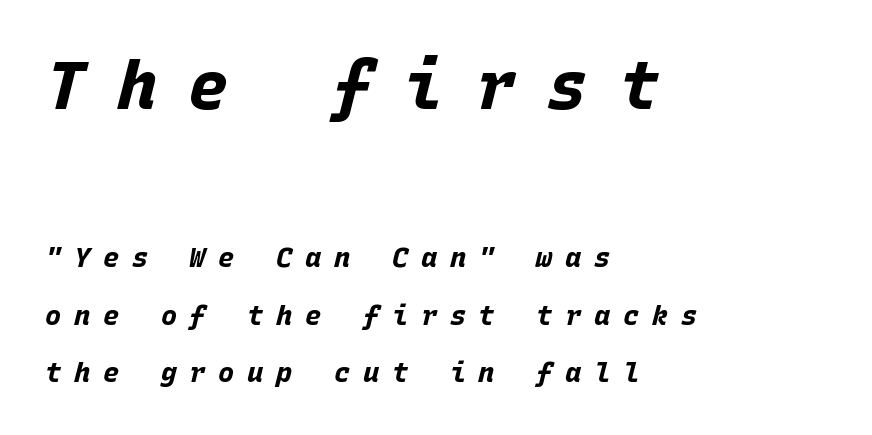
The image shows 67 px bold type, italic (leaning right), monospaced; set left-aligned, loose line spacing (2.13x), unusually wide letter spacing (+0.47 em), not underlined; the first (top) block is 2.48x larger; low stroke contrast and a large x-height.
